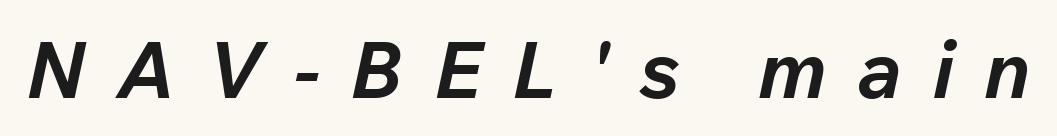
The face used here has the dense, thick strokes of a bold. You could not count columns in this text — the font is proportionally spaced. Glance below the letters and you will spot only blank space. Students, note that the glyphs here are deliberately spaced far apart. This sample uses an oblique cut, with every glyph tilted off the vertical.
